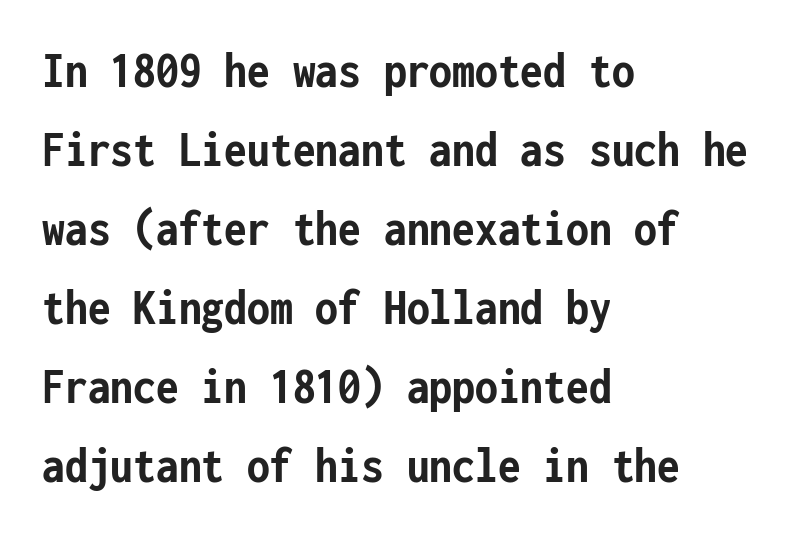
The image shows 52 px semibold, condensed sans-serif type, upright, monospaced; set left-aligned, normal line spacing (1.52x), normal letter spacing, not underlined; low stroke contrast and a medium x-height.
